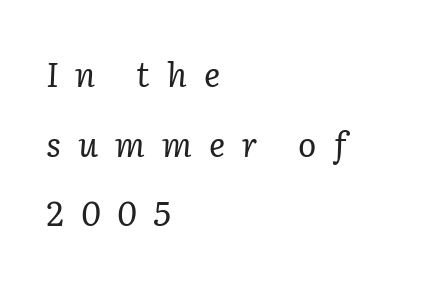
Q: Is the text bold? A: No.
Q: Is the text italic (slanted)? A: Yes, it leans right by about 2 degrees.
Q: Is the typeface a serif or a sans-serif typeface? A: Serif.
Q: Is the text underlined? A: No.
Q: How is the paragraph aligned? A: Left-aligned.
Q: Is the spacing between letters normal or unusually wide? A: Unusually wide.
Q: Is the spacing between lines tight, normal or loose? A: Loose.
Q: Width (condensed, normal, or wide)? A: Normal.
Q: Stroke contrast? A: Low.
Q: x-height? A: Medium.
Q: Monospaced? A: No.
